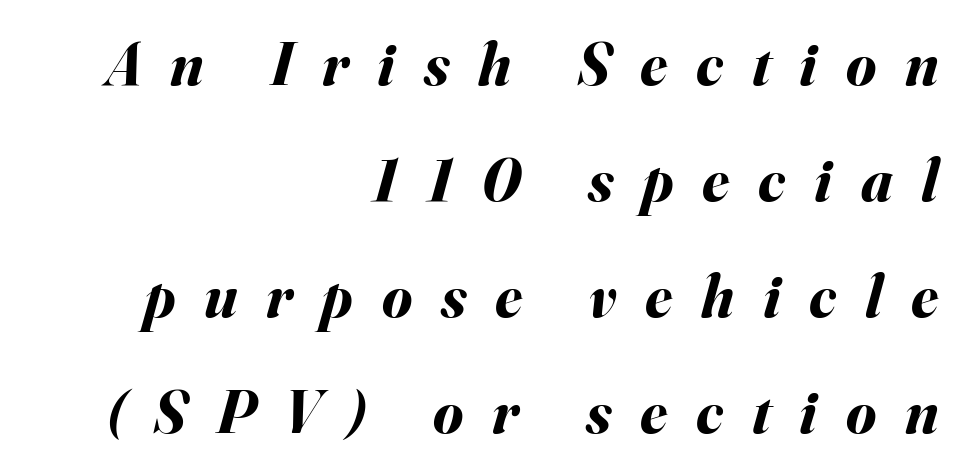
The passage shown is typed in a proportional face where columns would drift. Horizontal alignment here is rightward, an uncommon choice for prose. Widely set lines give the paragraph a tall, airy silhouette. An italicized treatment has been applied to the whole sample.
